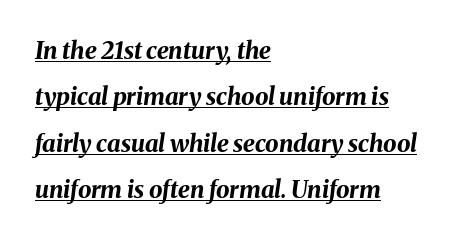
{"italic": "yes", "lean": "right", "slant_degrees": 8, "bold": "yes", "underline": "yes", "align": "left", "line_spacing": "loose", "line_spacing_ratio": 1.93, "letter_spacing": "normal", "letter_spacing_em": 0.0, "glyph_px": 24}
